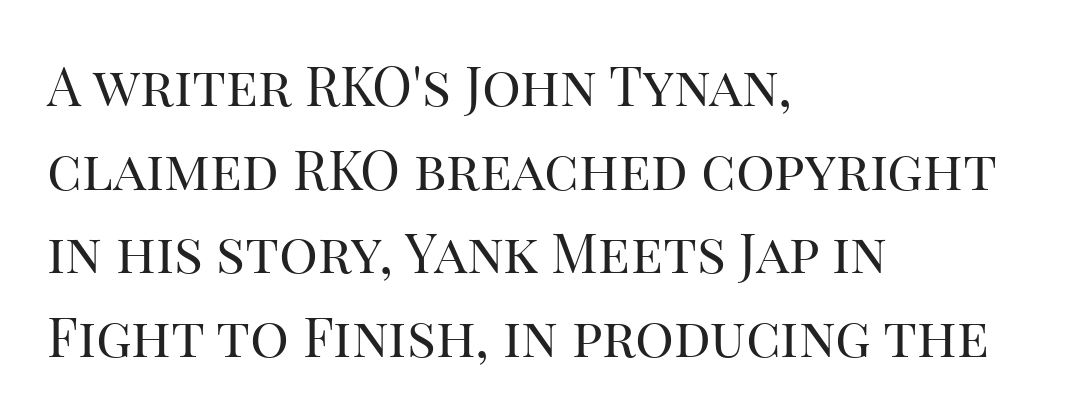
Q: Is the text bold? A: No.
Q: Is the text italic (slanted)? A: No, it is upright.
Q: Is the typeface a serif or a sans-serif typeface? A: Serif.
Q: Is the text underlined? A: No.
Q: How is the paragraph aligned? A: Left-aligned.
Q: Is the spacing between letters normal or unusually wide? A: Normal.
Q: Is the spacing between lines tight, normal or loose? A: Normal.
Q: Width (condensed, normal, or wide)? A: Normal.
Q: Stroke contrast? A: High.
Q: x-height? A: Large.
Q: Monospaced? A: No.
